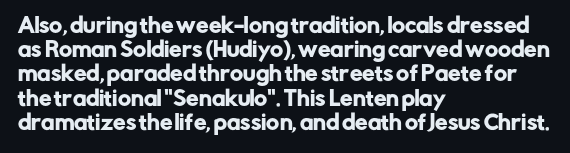
{"italic": "no", "underline": "no", "align": "left", "line_spacing_ratio": 1.21, "letter_spacing": "normal", "letter_spacing_em": 0.0, "glyph_px": 20}
